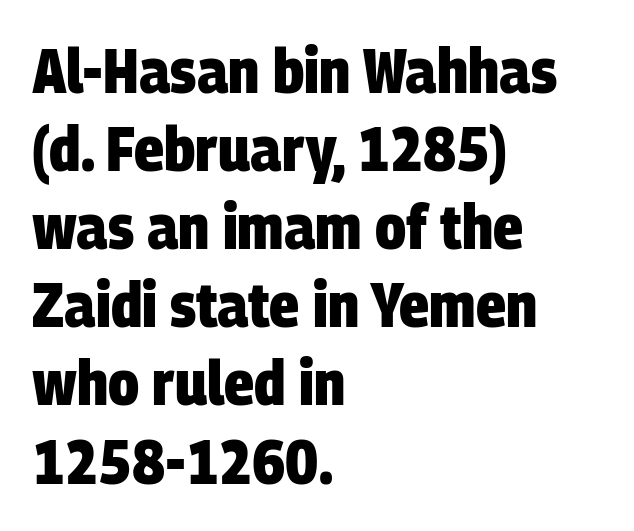
{"serif": "no", "bold": "yes", "weight": "heavy", "width": "condensed", "stroke_contrast": "low", "x_height": "large", "monospaced": "no", "underline": "no", "align": "left", "line_spacing_ratio": 1.24, "letter_spacing": "normal", "letter_spacing_em": 0.0, "glyph_px": 63}
